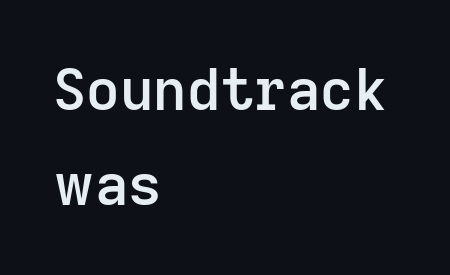
Q: Is the text bold? A: Semi-bold.
Q: Is the text italic (slanted)? A: No, it is upright.
Q: Is the typeface a serif or a sans-serif typeface? A: Sans-serif.
Q: Is the text underlined? A: No.
Q: How is the paragraph aligned? A: Left-aligned.
Q: Is the spacing between letters normal or unusually wide? A: Normal.
Q: Is the spacing between lines tight, normal or loose? A: Normal.
Q: Width (condensed, normal, or wide)? A: Normal.
Q: Stroke contrast? A: Low.
Q: x-height? A: Medium.
Q: Monospaced? A: No.
